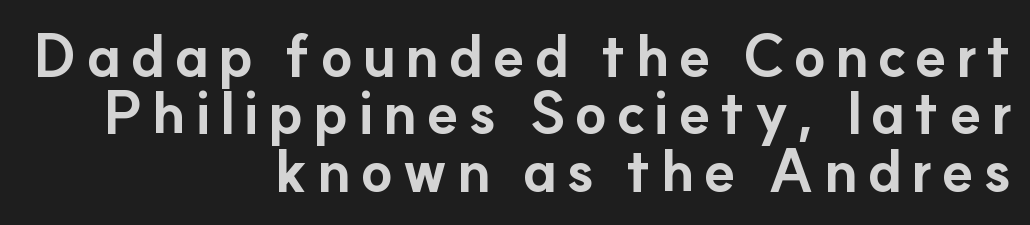
The image shows 58 px bold sans-serif type, upright; set right-aligned, tight line spacing (0.99x), not underlined; low stroke contrast and a small x-height.
